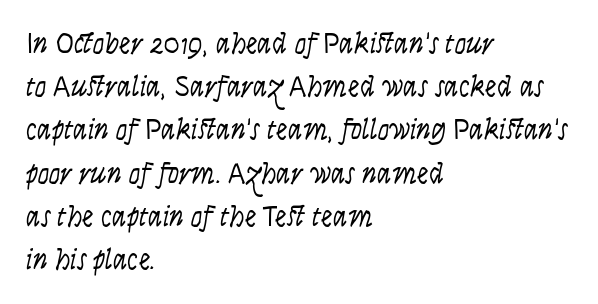
{"serif": "no", "bold": "no", "weight": "light", "width": "condensed", "stroke_contrast": "low", "x_height": "large", "monospaced": "no", "underline": "no", "align": "left", "line_spacing": "normal", "line_spacing_ratio": 1.49, "letter_spacing": "normal", "letter_spacing_em": 0.0, "glyph_px": 29}
